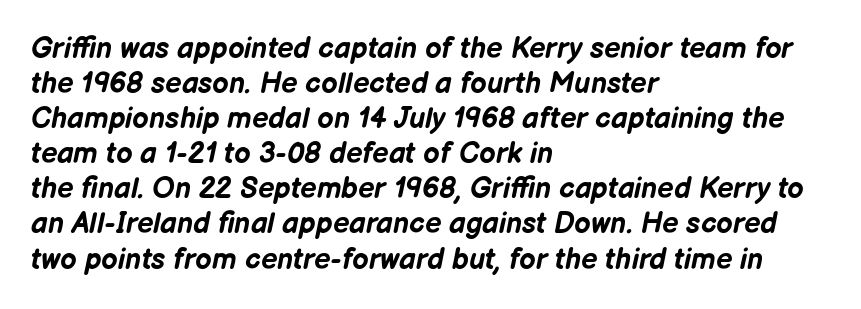
The image shows 29 px bold type, italic (leaning right); set left-aligned, line spacing 1.21x, normal letter spacing, not underlined; low stroke contrast and a medium x-height.
